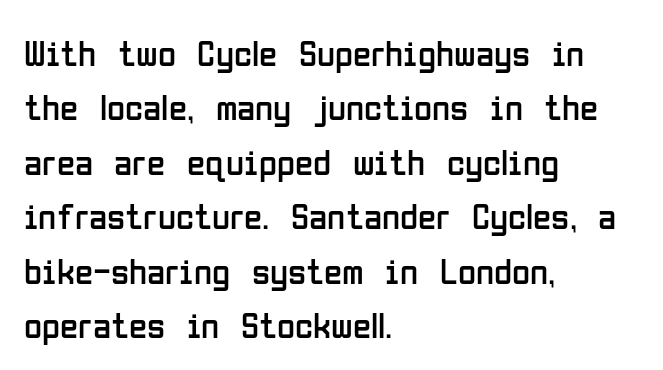
Baseline-to-baseline distance is the conventional proportion of letter height. Underlining? Definitely not there. In terms of letterform style, serifs are entirely absent. One-word summary of the alignment: left. The lettering stays uniformly vertical, giving the passage a roman look.
